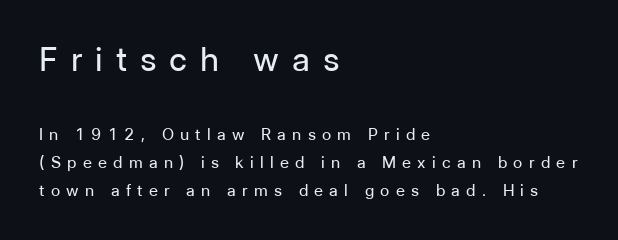
The image shows 33 px regular-weight sans-serif type, upright; set left-aligned, line spacing 1.77x, unusually wide letter spacing (+0.39 em), not underlined; the first (top) block is 2.06x larger; low stroke contrast and a medium x-height.
